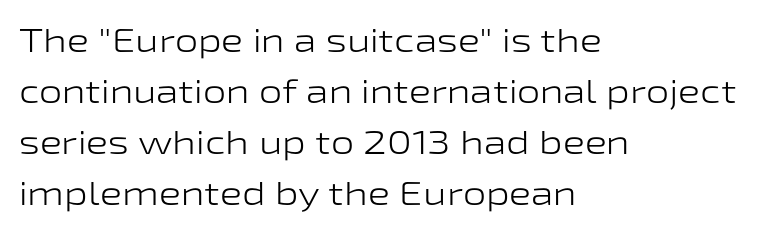
The image shows 33 px light, wide sans-serif type, upright; set left-aligned, normal line spacing (1.55x), normal letter spacing, not underlined; low stroke contrast and a medium x-height.
